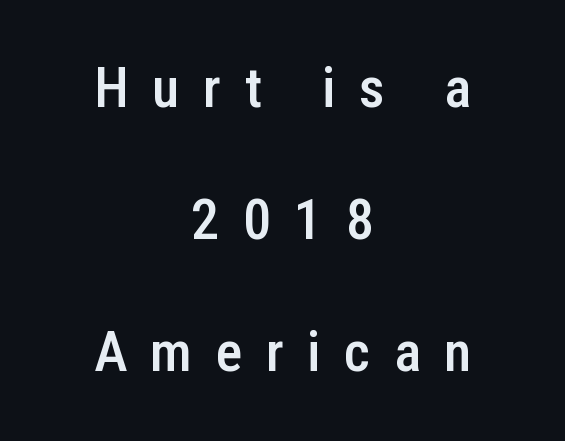
The image shows 56 px semibold, condensed sans-serif type, upright; set centered, loose line spacing (2.36x), unusually wide letter spacing (+0.42 em), not underlined; low stroke contrast and a medium x-height.
